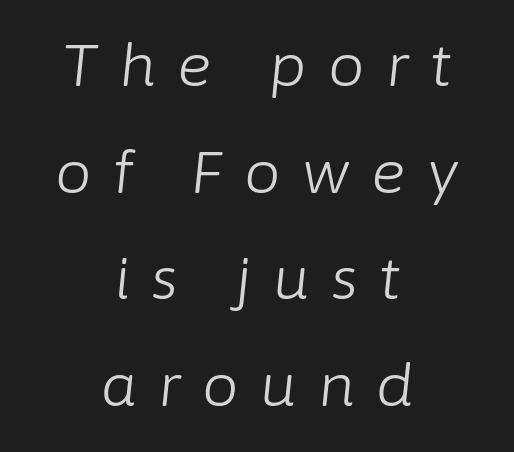
The image shows 58 px light type, italic (leaning right); set centered, line spacing 1.84x, unusually wide letter spacing (+0.37 em), not underlined; low stroke contrast and a medium x-height.
